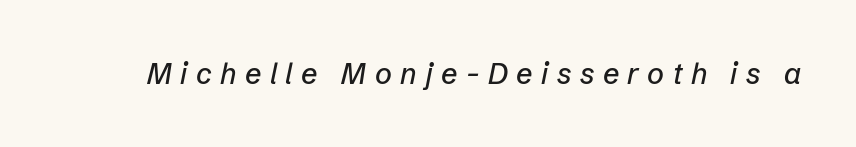
The image shows 29 px text type, italic (leaning right); set unusually wide letter spacing (+0.29 em), not underlined; low stroke contrast and a medium x-height.
